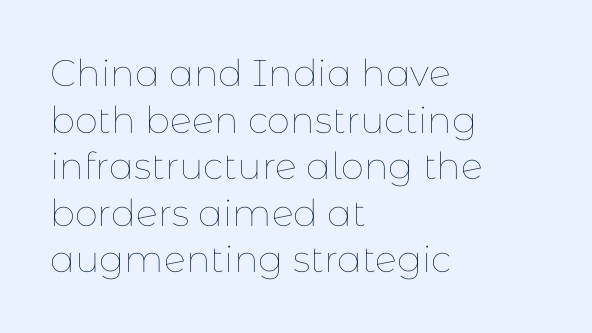
{"italic": "no", "bold": "no", "weight": "thin", "width": "normal", "stroke_contrast": "low", "x_height": "medium", "monospaced": "no", "underline": "no", "align": "left", "line_spacing": "normal", "line_spacing_ratio": 1.26, "letter_spacing": "normal", "letter_spacing_em": 0.0, "glyph_px": 37}
